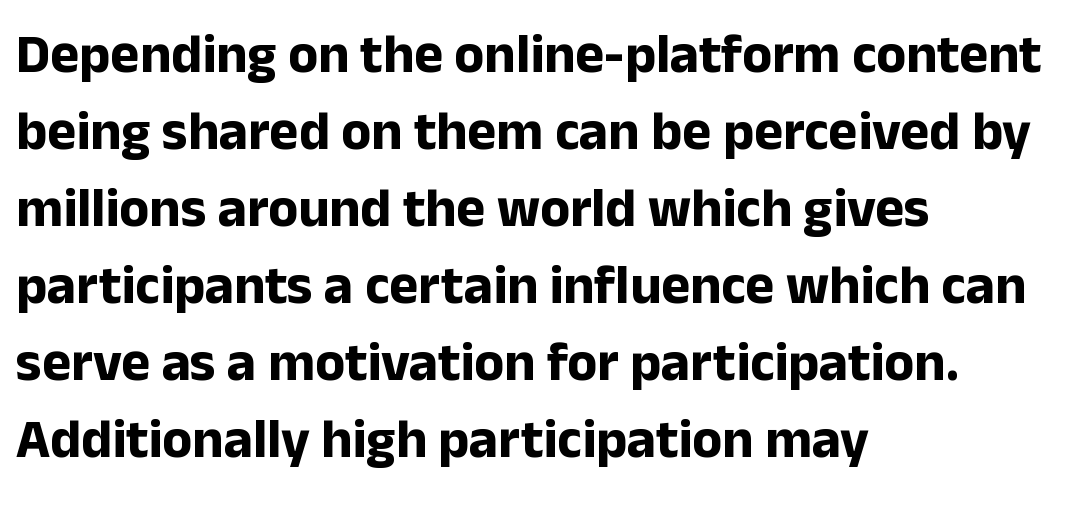
{"serif": "no", "italic": "no", "bold": "yes", "weight": "bold", "width": "normal", "stroke_contrast": "low", "x_height": "medium", "monospaced": "no", "underline": "no", "align": "left", "line_spacing": "normal", "line_spacing_ratio": 1.4, "letter_spacing": "normal", "letter_spacing_em": 0.0, "glyph_px": 55}
